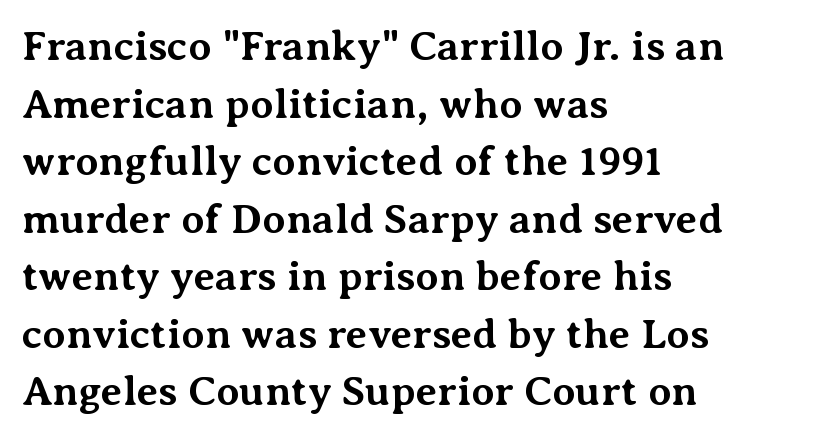
The image shows 42 px bold serif type, upright; set left-aligned, normal line spacing (1.37x), normal letter spacing, not underlined; medium stroke contrast and a medium x-height.
